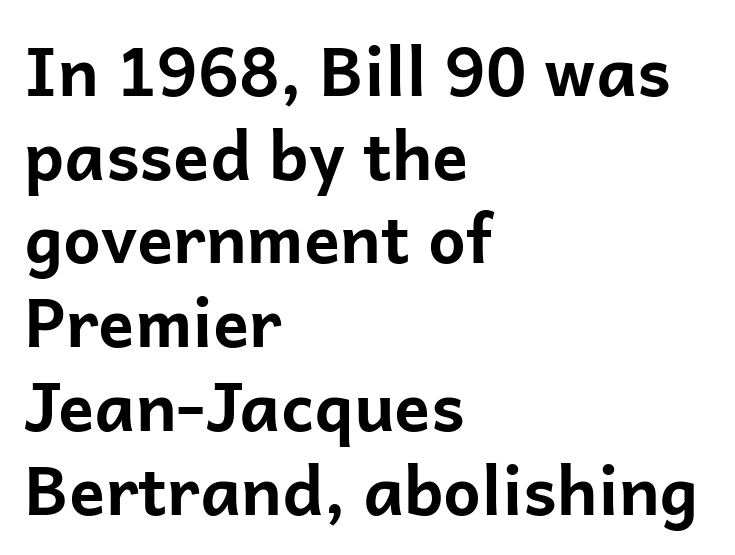
The image shows 67 px bold sans-serif type, upright; set left-aligned, normal line spacing (1.25x), normal letter spacing, not underlined; low stroke contrast and a medium x-height.
